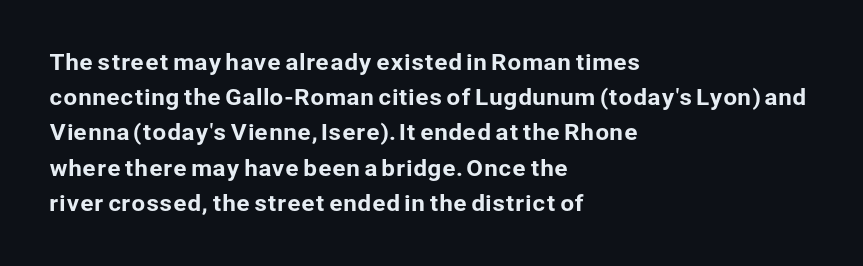
The image shows 22 px text type, upright; set left-aligned, normal line spacing (1.6x), normal letter spacing, not underlined.
